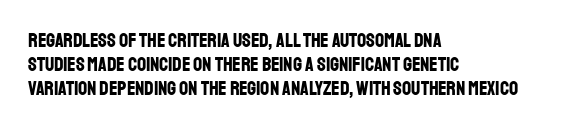
The image shows 20 px bold type, upright; set left-aligned, line spacing 1.21x, normal letter spacing, not underlined.
